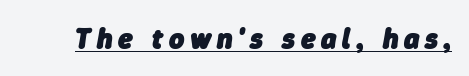
Q: Is the text bold? A: Yes.
Q: Is the text italic (slanted)? A: Yes, it leans right by about 9 degrees.
Q: Is the text underlined? A: Yes.
Q: Is the spacing between letters normal or unusually wide? A: Unusually wide.
Q: Width (condensed, normal, or wide)? A: Normal.
Q: Stroke contrast? A: Low.
Q: x-height? A: Medium.
Q: Monospaced? A: No.
